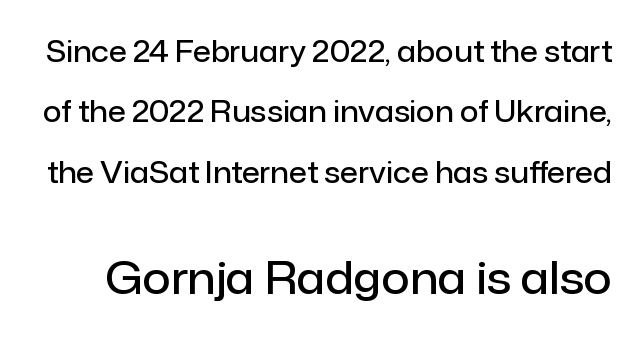
The image shows 44 px semibold sans-serif type, upright; set loose line spacing (2.08x), normal letter spacing, not underlined; the second (bottom) block is 1.52x larger; low stroke contrast and a medium x-height.
